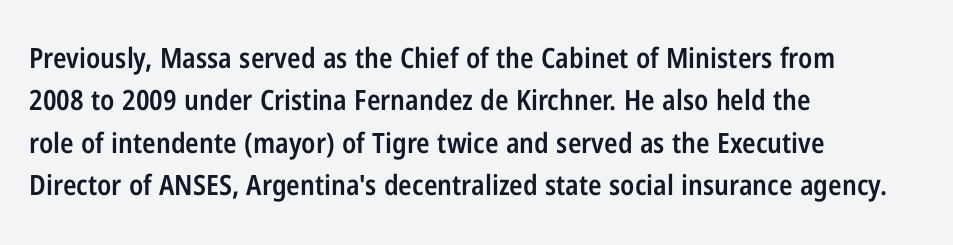
The image shows 28 px semibold, condensed sans-serif type, upright; set left-aligned, normal line spacing (1.51x), normal letter spacing, not underlined; low stroke contrast and a medium x-height.
